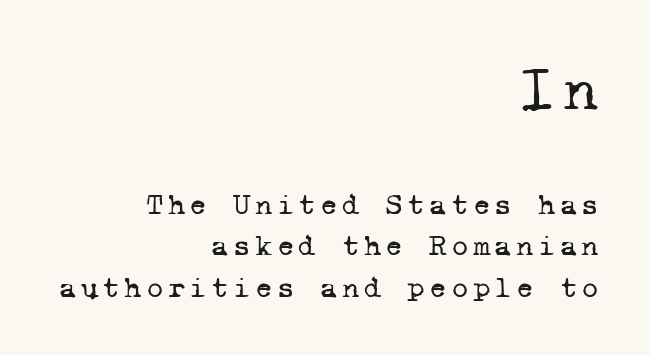
This layout puts the oversized block above and the modest block below. One glance says typical: line gaps are just what's usual. The strokes are not fattened; the text isn't bold. The paragraph shown leans on its right margin. No word sits above an underline. A serif font was chosen for this passage.
